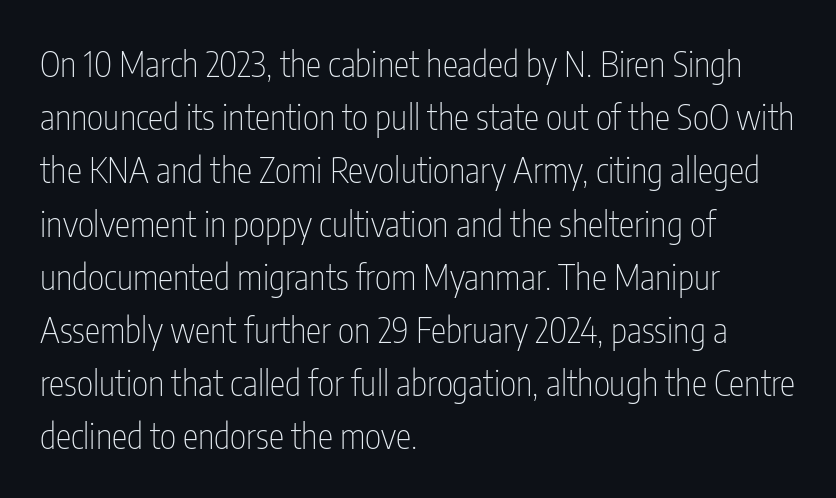
{"serif": "no", "italic": "no", "bold": "no", "weight": "thin", "width": "condensed", "stroke_contrast": "low", "x_height": "medium", "monospaced": "no", "underline": "no", "align": "left", "line_spacing": "normal", "line_spacing_ratio": 1.52, "letter_spacing": "normal", "letter_spacing_em": 0.0, "glyph_px": 35}
